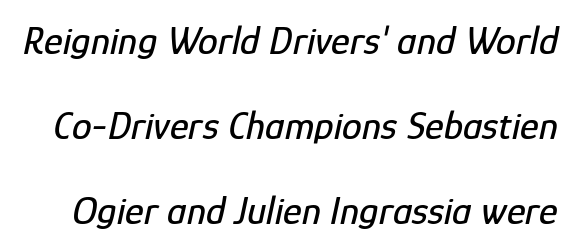
The image shows 40 px condensed type, italic (leaning right); set loose line spacing (2.13x), normal letter spacing, not underlined; low stroke contrast and a medium x-height.
